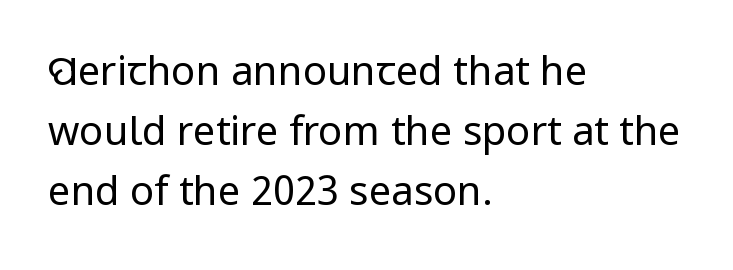
The image shows 40 px regular-weight sans-serif type, upright; set left-aligned, normal line spacing (1.5x), normal letter spacing, not underlined; low stroke contrast and a medium x-height.
